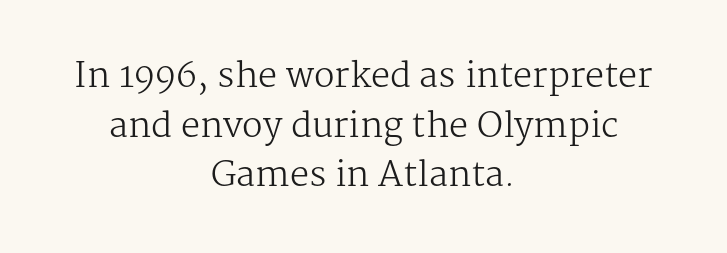
The image shows 34 px regular-weight serif type, upright; set centered, normal line spacing (1.46x), normal letter spacing, not underlined; medium stroke contrast and a medium x-height.
